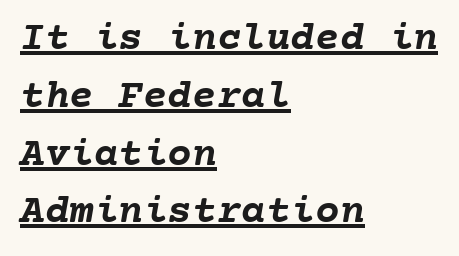
Bold? Absolutely — the strokes are thick and heavy. Nobody touched the tracking dial on this one. Interline gaps are of average width in this sample. Every character here occupies the same horizontal width, giving the sample a typewriter-like rhythm. Looks like someone drew a line under every word here. Line beginnings align vertically; line endings do not.
